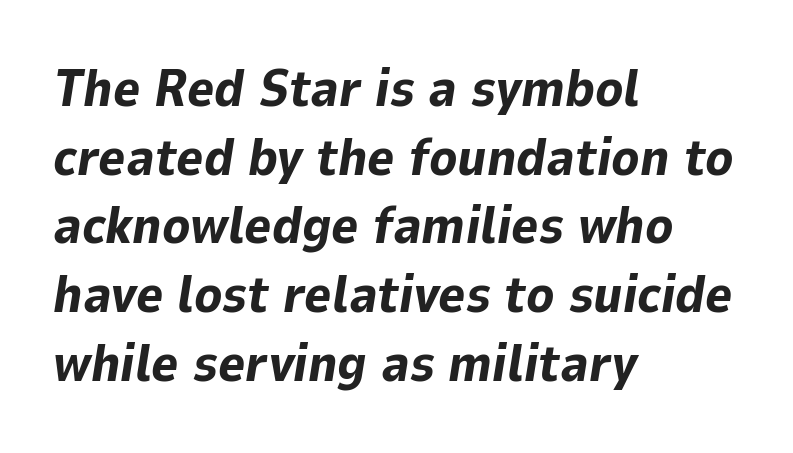
The image shows 52 px bold type, italic (leaning right); set left-aligned, normal line spacing (1.32x), normal letter spacing, not underlined; low stroke contrast and a medium x-height.
